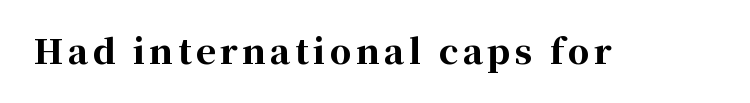
Q: Is the text bold? A: Yes.
Q: Is the text italic (slanted)? A: No, it is upright.
Q: Is the typeface a serif or a sans-serif typeface? A: Serif.
Q: Is the text underlined? A: No.
Q: Width (condensed, normal, or wide)? A: Normal.
Q: Stroke contrast? A: High.
Q: x-height? A: Medium.
Q: Monospaced? A: No.
